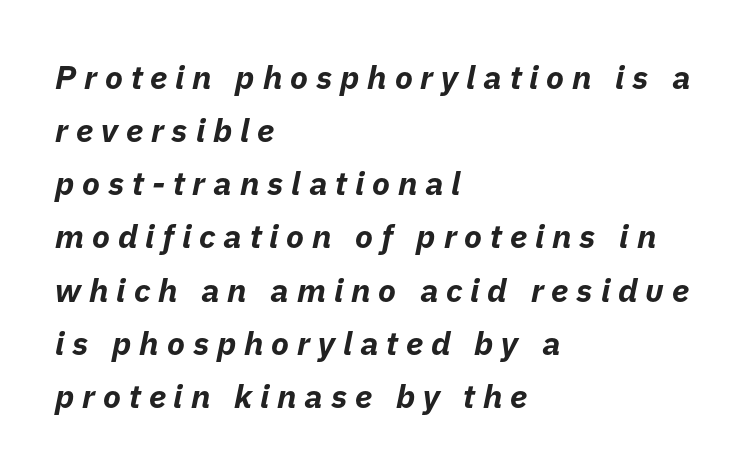
These words are printed bold, with thick strokes throughout. Short and long lines alike share a common starting point at left. The baseline area is clear. Is there much room between lines? A standard amount, neither cramped nor airy.
